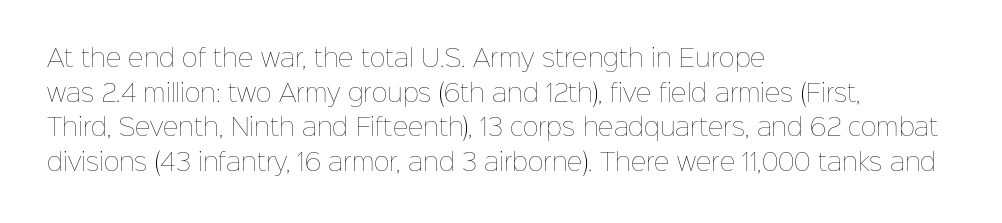
The image shows 24 px text type, upright; set left-aligned, normal line spacing (1.44x), normal letter spacing, not underlined.
